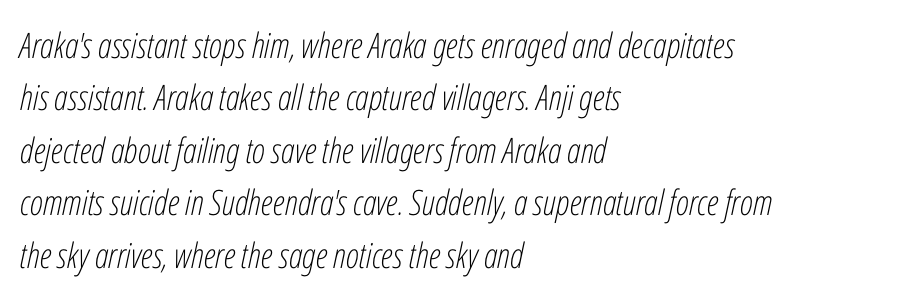
The passage is arranged the way most books set body copy — flush left. Rendered with sloped, italic letterforms. Just letters on the line, the space beneath them empty. Spacing verdict: proportional, widths tailored to each character. The face used here is rendered with its standard letterfit. Caption: face not bold, strokes unweighted.
